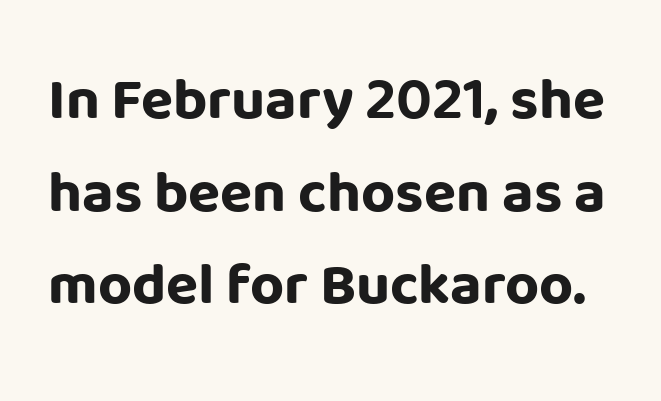
{"serif": "no", "italic": "no", "bold": "yes", "weight": "bold", "width": "normal", "stroke_contrast": "low", "x_height": "large", "monospaced": "no", "underline": "no", "line_spacing": "normal", "line_spacing_ratio": 1.57, "letter_spacing": "normal", "letter_spacing_em": 0.0, "glyph_px": 59}
